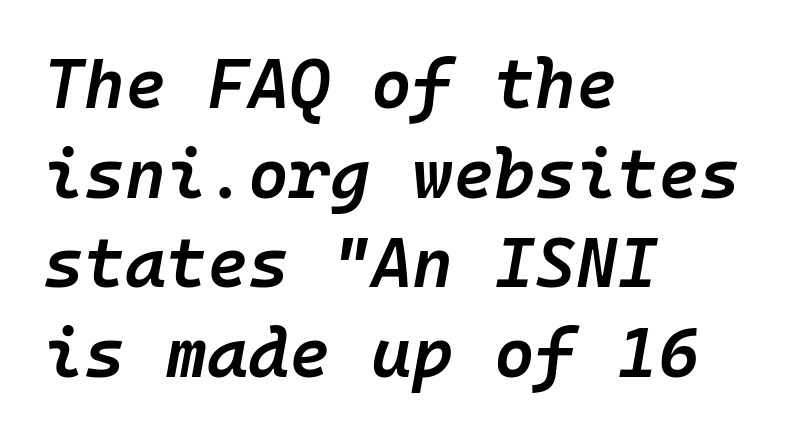
Q: Is the text bold? A: Semi-bold.
Q: Is the text italic (slanted)? A: Yes, it leans right by about 10 degrees.
Q: Is the text underlined? A: No.
Q: How is the paragraph aligned? A: Left-aligned.
Q: Is the spacing between letters normal or unusually wide? A: Normal.
Q: Is the spacing between lines tight, normal or loose? A: Normal.
Q: Width (condensed, normal, or wide)? A: Normal.
Q: Stroke contrast? A: Low.
Q: x-height? A: Medium.
Q: Monospaced? A: Yes.
